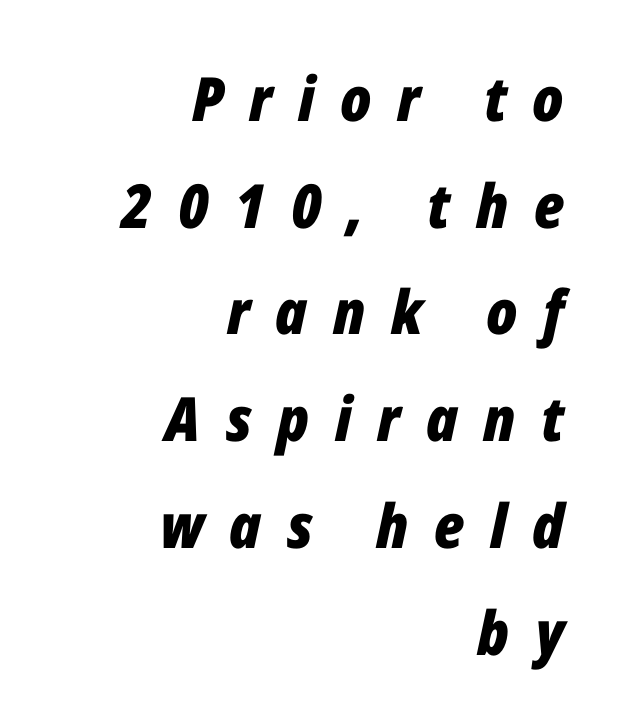
Q: Is the text bold? A: Yes.
Q: Is the text italic (slanted)? A: Yes, it leans right by about 12 degrees.
Q: Is the text underlined? A: No.
Q: How is the paragraph aligned? A: Right-aligned.
Q: Is the spacing between letters normal or unusually wide? A: Unusually wide.
Q: Width (condensed, normal, or wide)? A: Condensed.
Q: Stroke contrast? A: Low.
Q: x-height? A: Medium.
Q: Monospaced? A: No.
